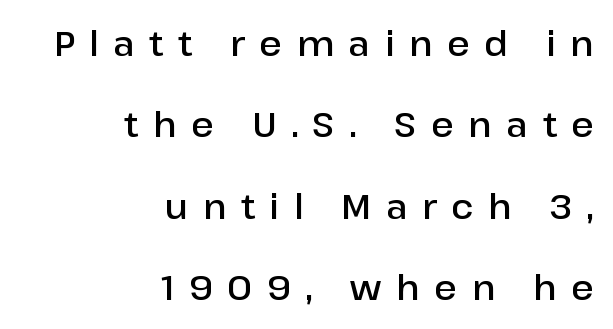
The image shows 34 px semibold sans-serif type, upright; set right-aligned, loose line spacing (2.39x), unusually wide letter spacing (+0.43 em), not underlined; low stroke contrast and a medium x-height.
